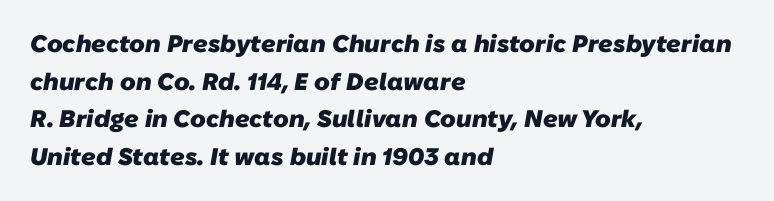
{"bold": "yes", "underline": "no", "align": "left", "line_spacing": "normal", "line_spacing_ratio": 1.57, "letter_spacing": "normal", "letter_spacing_em": 0.0, "glyph_px": 24}
